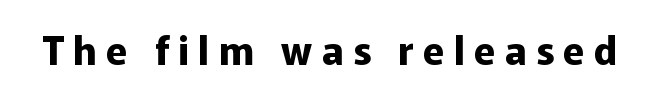
The image shows 39 px bold sans-serif type, upright; set unusually wide letter spacing (+0.24 em), not underlined; low stroke contrast and a medium x-height.
